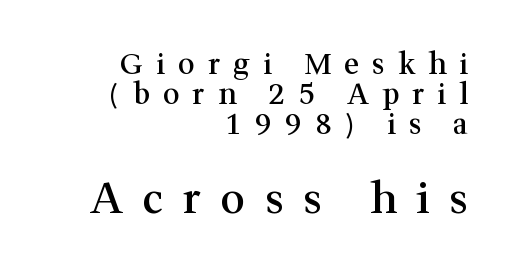
{"serif": "yes", "italic": "no", "bold": "semi", "weight": "semibold", "width": "normal", "stroke_contrast": "medium", "x_height": "medium", "monospaced": "no", "underline": "no", "align": "right", "line_spacing": "tight", "line_spacing_ratio": 1.03, "letter_spacing": "wide", "letter_spacing_em": 0.45, "larger_block": "second", "size_ratio": 1.48, "glyph_px": 43}
